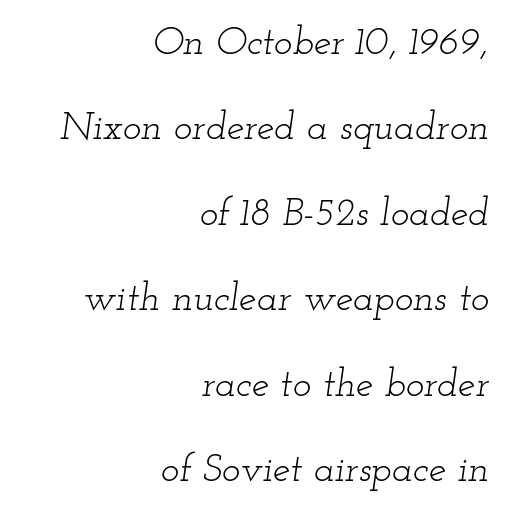
The image shows 39 px light, wide serif type, italic (leaning right); set right-aligned, loose line spacing (2.19x), normal letter spacing, not underlined; low stroke contrast and a small x-height.
